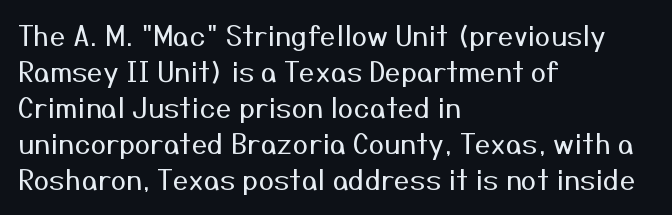
Q: Is the text bold? A: No.
Q: Is the text italic (slanted)? A: No, it is upright.
Q: Is the typeface a serif or a sans-serif typeface? A: Sans-serif.
Q: Is the text underlined? A: No.
Q: How is the paragraph aligned? A: Left-aligned.
Q: Is the spacing between letters normal or unusually wide? A: Normal.
Q: Is the spacing between lines tight, normal or loose? A: Normal.
Q: Width (condensed, normal, or wide)? A: Normal.
Q: Stroke contrast? A: Medium.
Q: x-height? A: Medium.
Q: Monospaced? A: No.
